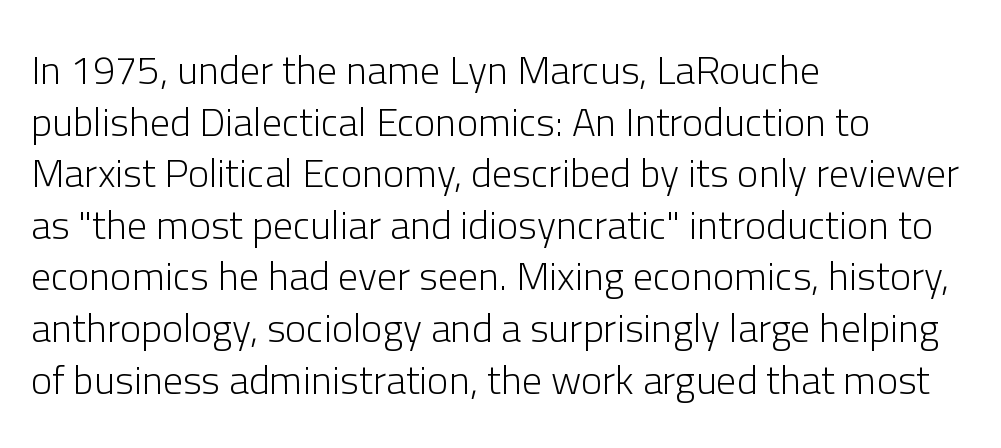
{"serif": "no", "italic": "no", "bold": "no", "weight": "light", "width": "normal", "stroke_contrast": "low", "x_height": "medium", "monospaced": "no", "underline": "no", "align": "left", "line_spacing": "normal", "line_spacing_ratio": 1.29, "letter_spacing": "normal", "letter_spacing_em": 0.0, "glyph_px": 40}
